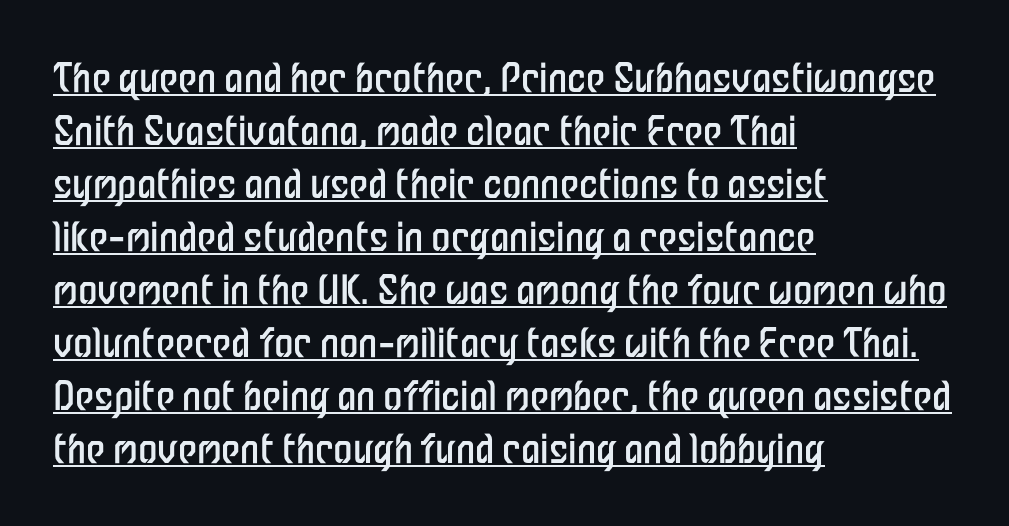
{"serif": "no", "italic": "no", "bold": "no", "weight": "regular", "width": "condensed", "stroke_contrast": "low", "x_height": "medium", "monospaced": "no", "underline": "yes", "align": "left", "line_spacing": "normal", "line_spacing_ratio": 1.36, "letter_spacing": "normal", "letter_spacing_em": 0.0, "glyph_px": 39}
